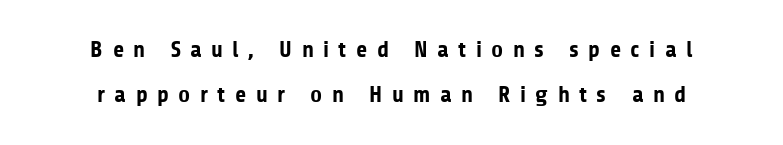
{"italic": "no", "bold": "yes", "underline": "no", "align": "center", "line_spacing": "loose", "line_spacing_ratio": 1.96, "letter_spacing": "wide", "letter_spacing_em": 0.41, "glyph_px": 23}
